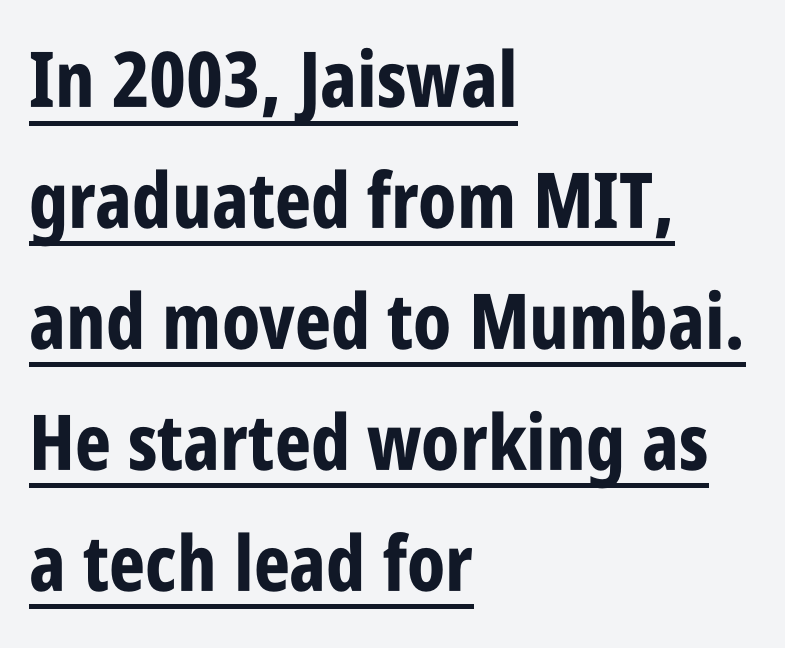
The image shows 77 px bold, condensed sans-serif type, upright; set left-aligned, normal line spacing (1.57x), normal letter spacing, underlined; low stroke contrast and a large x-height.
